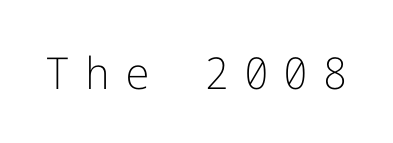
Q: Is the text bold? A: No.
Q: Is the text italic (slanted)? A: No, it is upright.
Q: Is the typeface a serif or a sans-serif typeface? A: Sans-serif.
Q: Is the text underlined? A: No.
Q: Is the spacing between letters normal or unusually wide? A: Unusually wide.
Q: Width (condensed, normal, or wide)? A: Normal.
Q: Stroke contrast? A: Low.
Q: x-height? A: Medium.
